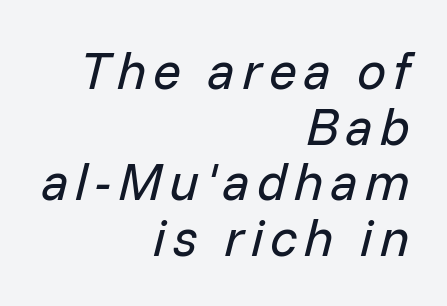
This is not heavy type; no bold has been used. The specimen omits any rule beneath the text block's lines. This sample trades vertical openness for compactness between lines. There's an unmistakable incline to the writing here.
